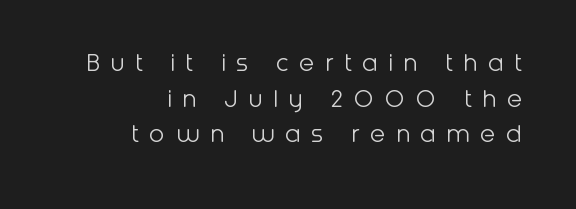
The image shows 28 px light sans-serif type, upright; set right-aligned, normal line spacing (1.27x), unusually wide letter spacing (+0.37 em), not underlined; low stroke contrast and a medium x-height.
